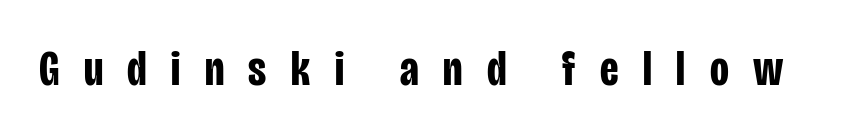
The image shows 49 px bold, condensed sans-serif type, upright; set unusually wide letter spacing (+0.5 em), not underlined; low stroke contrast and a large x-height.
